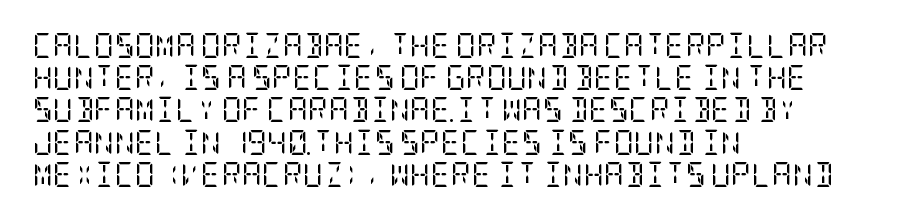
{"italic": "no", "bold": "no", "underline": "no", "align": "left", "line_spacing": "normal", "line_spacing_ratio": 1.29, "letter_spacing": "normal", "letter_spacing_em": 0.0, "glyph_px": 25}
